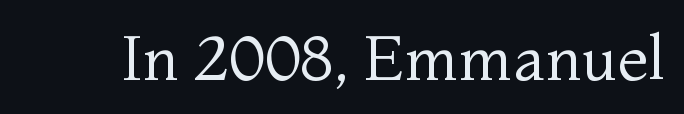
Q: Is the text bold? A: No.
Q: Is the text italic (slanted)? A: No, it is upright.
Q: Is the typeface a serif or a sans-serif typeface? A: Serif.
Q: Is the text underlined? A: No.
Q: Is the spacing between letters normal or unusually wide? A: Normal.
Q: Width (condensed, normal, or wide)? A: Normal.
Q: Stroke contrast? A: Medium.
Q: x-height? A: Medium.
Q: Monospaced? A: No.
